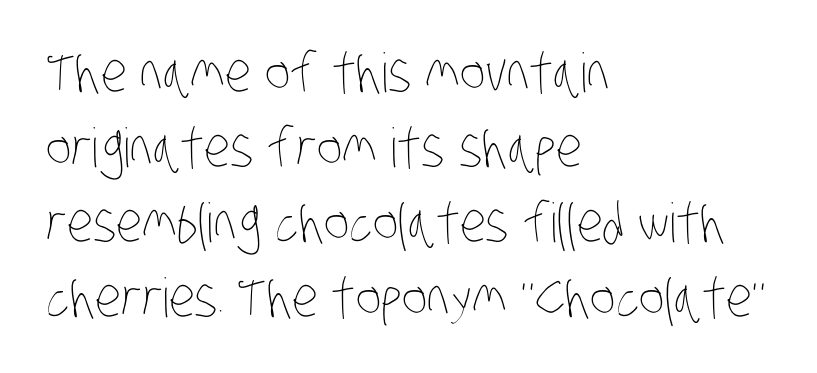
{"bold": "no", "weight": "thin", "width": "condensed", "stroke_contrast": "low", "x_height": "large", "monospaced": "no", "underline": "no", "align": "left", "line_spacing": "normal", "line_spacing_ratio": 1.39, "letter_spacing": "normal", "letter_spacing_em": 0.0, "glyph_px": 54}
